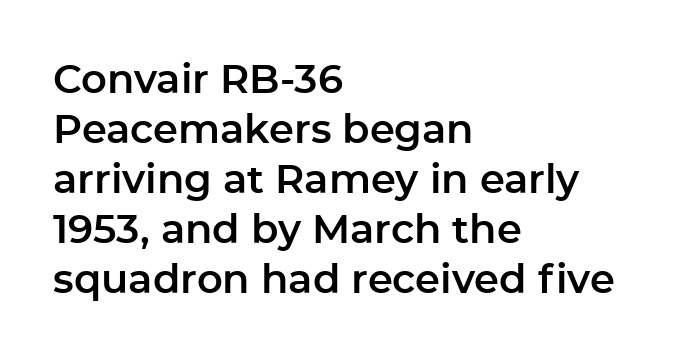
Nope, not italic — everything's standing straight. Where is the straight margin? On the left. Varying glyph widths throughout — classic text-font behaviour. A sans-serif font was chosen for this passage. Baseline-to-baseline distance is the conventional proportion of letter height.
